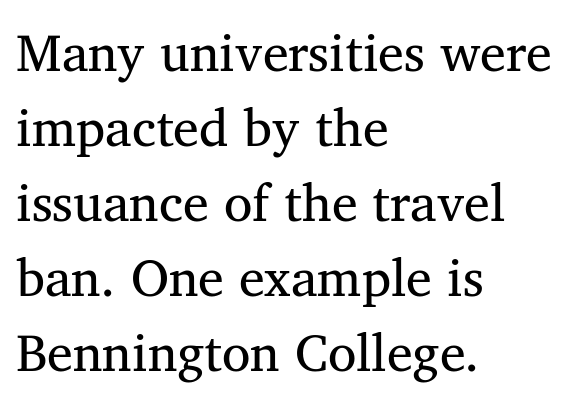
Each letter's strokes conclude with small projecting serifs. The passage is arranged the way most books set body copy — flush left. Leading matches the norm, producing a regular column. Nobody touched the tracking dial on this one. No italicization has been applied; the sample stays upright. Note the varied advance widths — an 'i' is clearly narrower than an 'm'.
